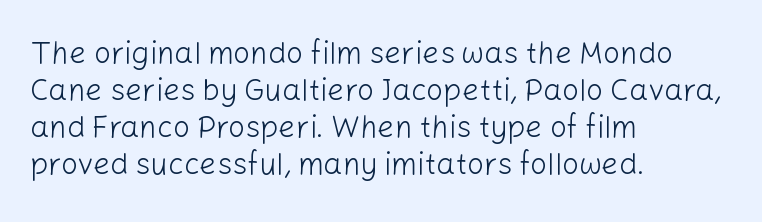
The image shows 30 px light sans-serif type, upright; set left-aligned, line spacing 1.23x, normal letter spacing, not underlined; low stroke contrast and a medium x-height.
